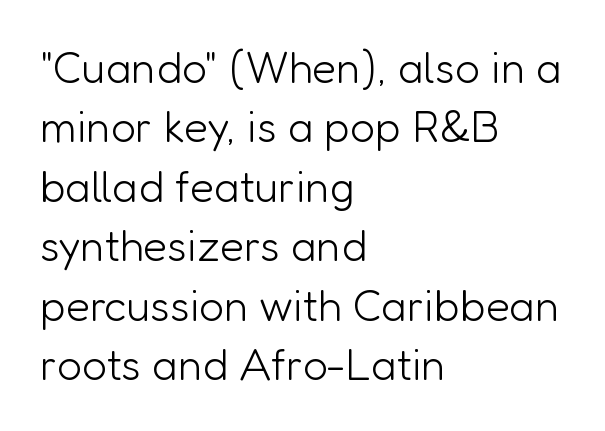
Q: Is the text bold? A: No.
Q: Is the text italic (slanted)? A: No, it is upright.
Q: Is the typeface a serif or a sans-serif typeface? A: Sans-serif.
Q: Is the text underlined? A: No.
Q: How is the paragraph aligned? A: Left-aligned.
Q: Is the spacing between letters normal or unusually wide? A: Normal.
Q: Is the spacing between lines tight, normal or loose? A: Normal.
Q: Width (condensed, normal, or wide)? A: Normal.
Q: Stroke contrast? A: Low.
Q: x-height? A: Medium.
Q: Monospaced? A: No.
